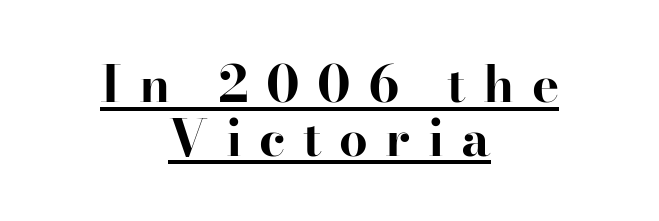
The image shows 51 px bold serif type, upright; set centered, tight line spacing (1.05x), unusually wide letter spacing (+0.34 em), underlined; high stroke contrast and a small x-height.
